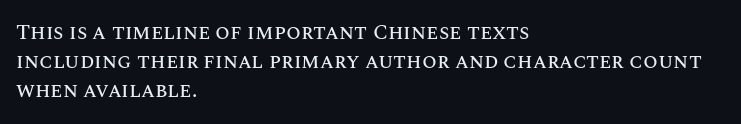
The image shows 21 px text type, upright; set left-aligned, normal line spacing (1.39x), normal letter spacing, not underlined.
